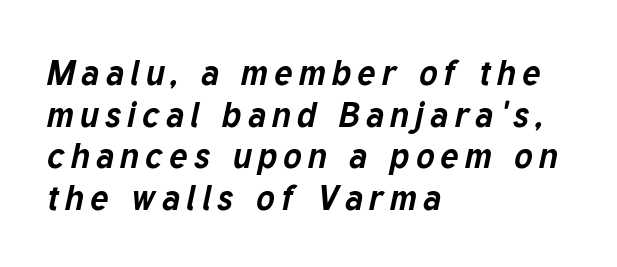
Q: Is the text bold? A: Yes.
Q: Is the text italic (slanted)? A: Yes, it leans right by about 12 degrees.
Q: Is the text underlined? A: No.
Q: How is the paragraph aligned? A: Left-aligned.
Q: Width (condensed, normal, or wide)? A: Normal.
Q: Stroke contrast? A: Low.
Q: x-height? A: Medium.
Q: Monospaced? A: No.
